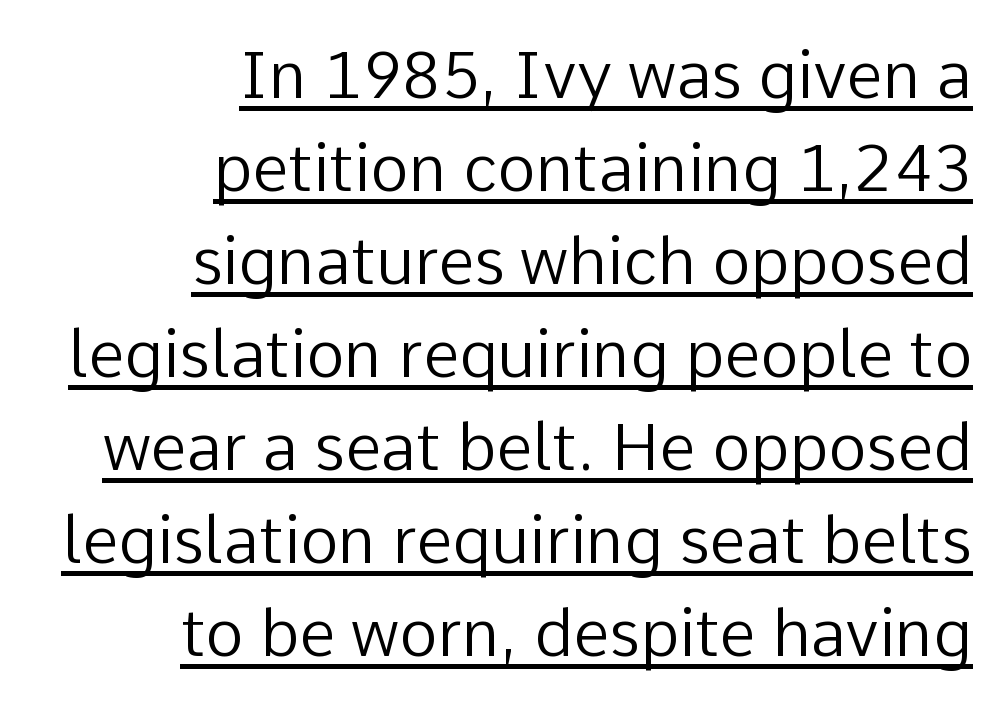
These lines keep a tight, regular rhythm from letter to letter. Each stroke keeps to a modest, everyday thickness or less. In terms of leading, this rendering sits right in the middle. Nope, not italic — everything's standing straight. The paragraph has a hard right edge and a soft left edge.
